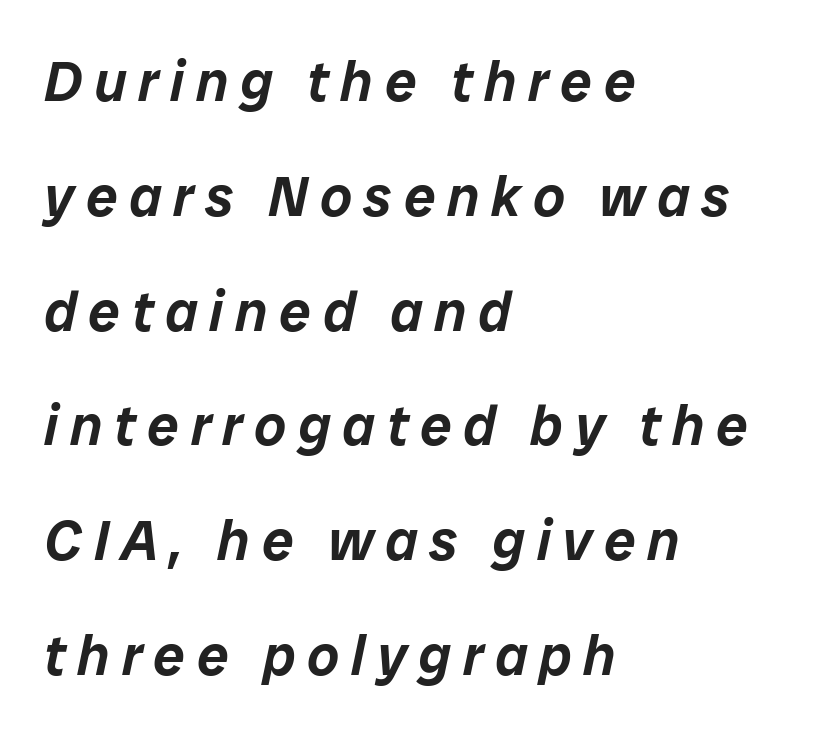
The image shows 56 px text type, italic (leaning right); set left-aligned, loose line spacing (2.05x), unusually wide letter spacing (+0.21 em), not underlined; low stroke contrast and a medium x-height.
